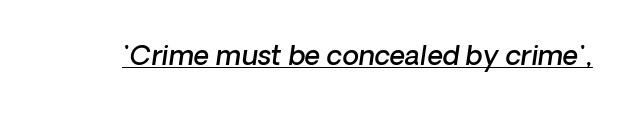
Q: Is the text bold? A: Semi-bold.
Q: Is the text italic (slanted)? A: Yes, it leans right by about 8 degrees.
Q: Is the text underlined? A: Yes.
Q: Is the spacing between letters normal or unusually wide? A: Normal.
